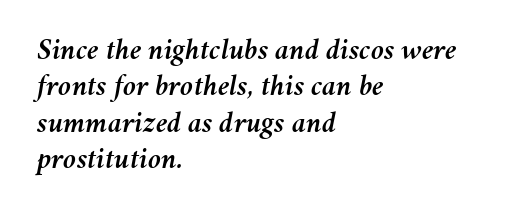
The image shows 30 px text type, italic (leaning right); set left-aligned, line spacing 1.21x, normal letter spacing, not underlined; medium stroke contrast and a medium x-height.
